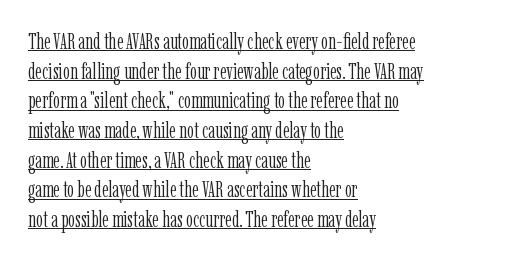
The cut favours lightness, reaching ordinary text weight at its darkest. This sample uses plain, unmodified letter spacing. This rendering uses left alignment, leaving the right contour irregular. The passage shown stacks its lines at a standard gap. Nope, not italic — everything's standing straight. A rule runs beneath these lines of type.
